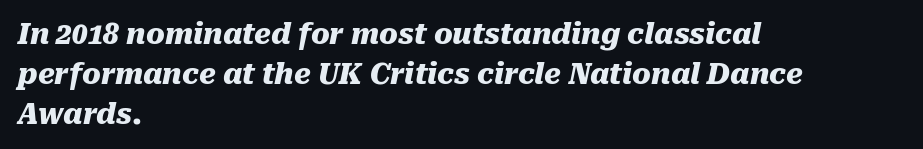
The image shows 28 px heavy type, italic (leaning right); set left-aligned, normal line spacing (1.42x), normal letter spacing, not underlined; medium stroke contrast and a medium x-height.
